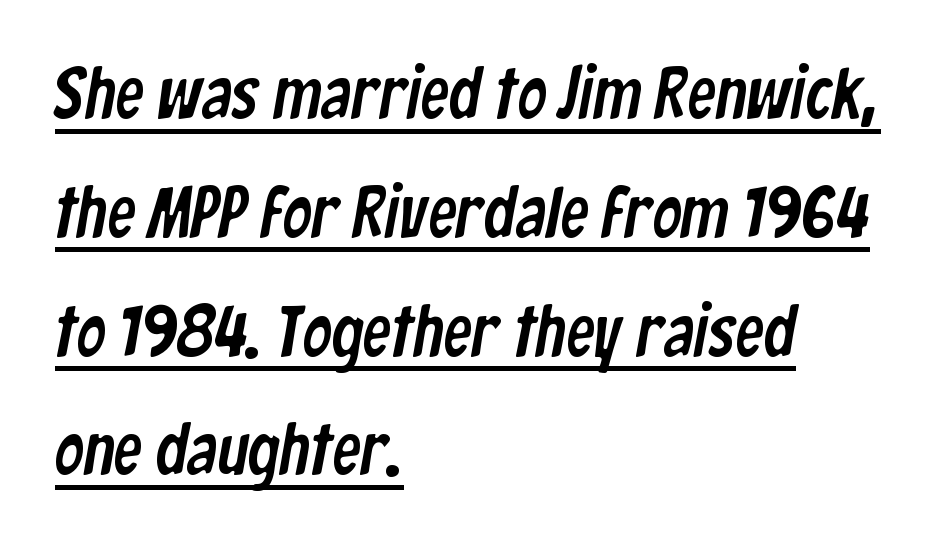
The image shows 72 px condensed sans-serif type; set left-aligned, normal line spacing (1.65x), normal letter spacing, underlined; low stroke contrast and a medium x-height.
